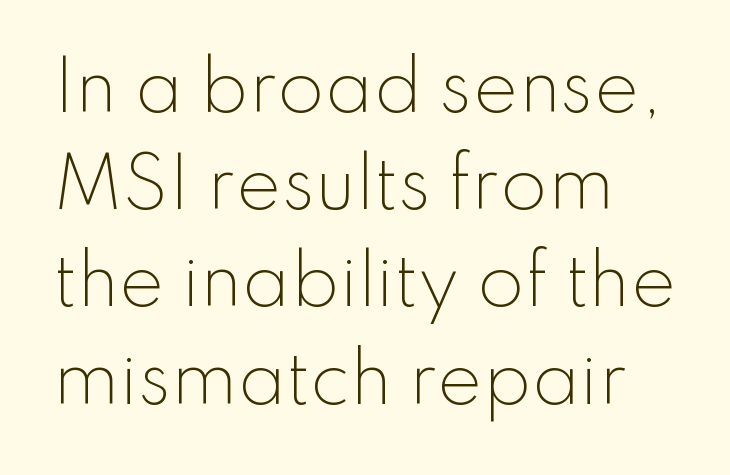
Does the type have serifs? No, each stem ends abruptly. You could call the tracking neutral — neither tight nor loose. Whoever set this chose a conventional vertical rhythm. Every character sits straight up, as roman type does. Horizontal alignment here is leftward, the default for most running prose. On a weight scale, this lands at 450 or below.
